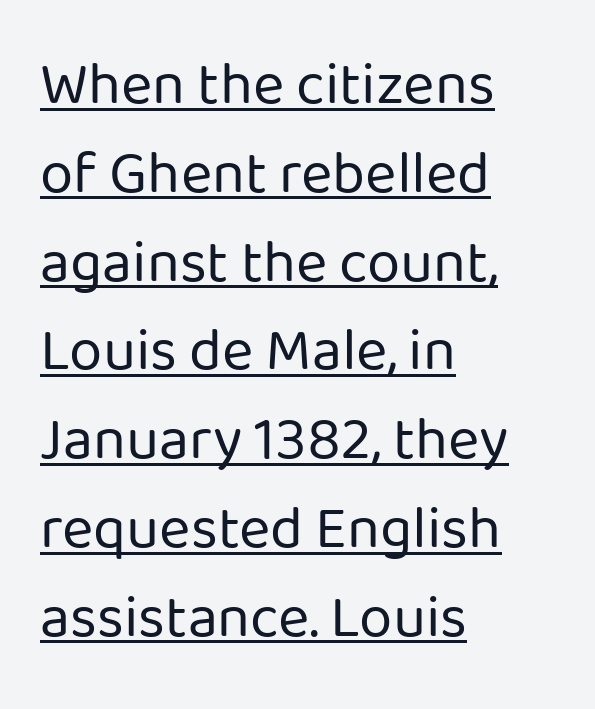
The image shows 60 px regular-weight sans-serif type, upright; set left-aligned, normal line spacing (1.48x), normal letter spacing, underlined; low stroke contrast and a medium x-height.
